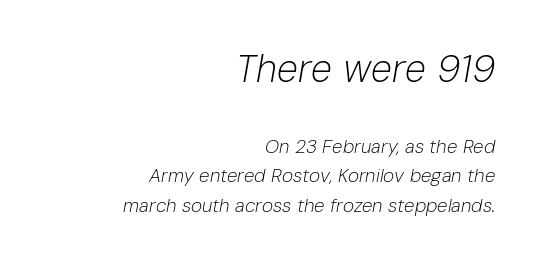
The image shows 38 px light type, italic (leaning right); set right-aligned, normal line spacing (1.56x), normal letter spacing, not underlined; the first (top) block is 2.0x larger; low stroke contrast and a medium x-height.
